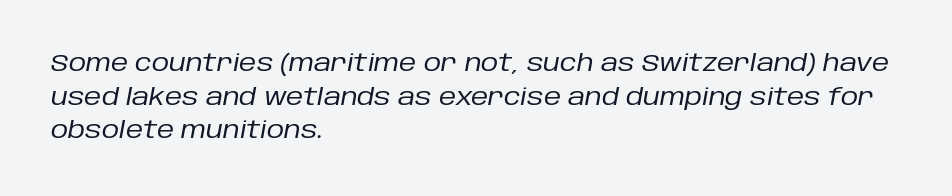
Casual observation: everything's shoved over to the left. Descenders hang freely into open space. The specimen reads as italic at a glance. The type is set solid horizontally, with unmodified tracking. A light-to-regular cut is what we see here. The rows are spaced the way most documents space them.
